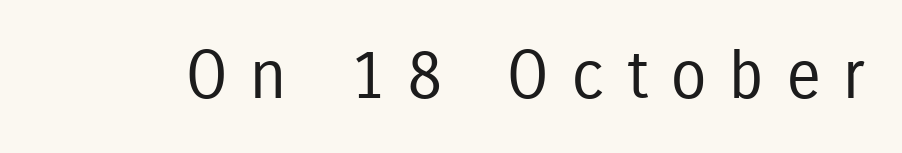
Q: Is the text bold? A: No.
Q: Is the text italic (slanted)? A: No, it is upright.
Q: Is the typeface a serif or a sans-serif typeface? A: Sans-serif.
Q: Is the text underlined? A: No.
Q: Is the spacing between letters normal or unusually wide? A: Unusually wide.
Q: Width (condensed, normal, or wide)? A: Condensed.
Q: Stroke contrast? A: Low.
Q: x-height? A: Medium.
Q: Monospaced? A: No.
